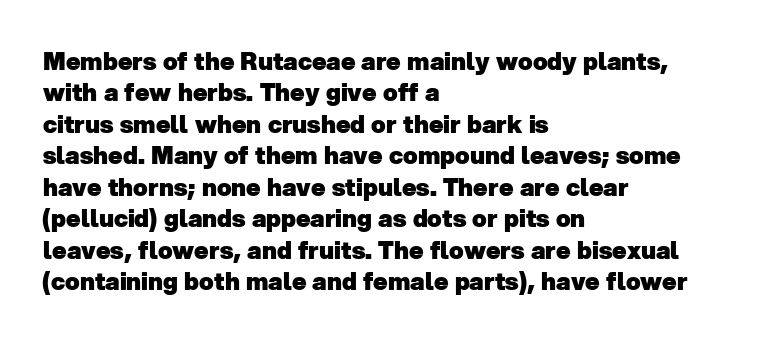
{"bold": "yes", "underline": "no", "align": "left", "line_spacing": "normal", "line_spacing_ratio": 1.31, "letter_spacing": "normal", "letter_spacing_em": 0.0, "glyph_px": 24}
